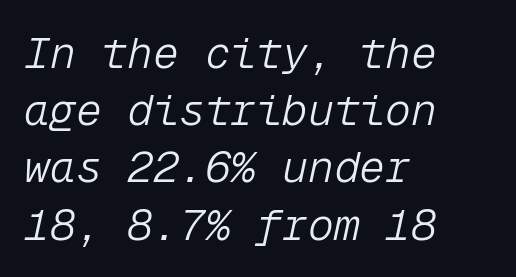
The image shows 43 px light type, italic (leaning right), monospaced; set left-aligned, normal line spacing (1.33x), normal letter spacing, not underlined; low stroke contrast and a medium x-height.
